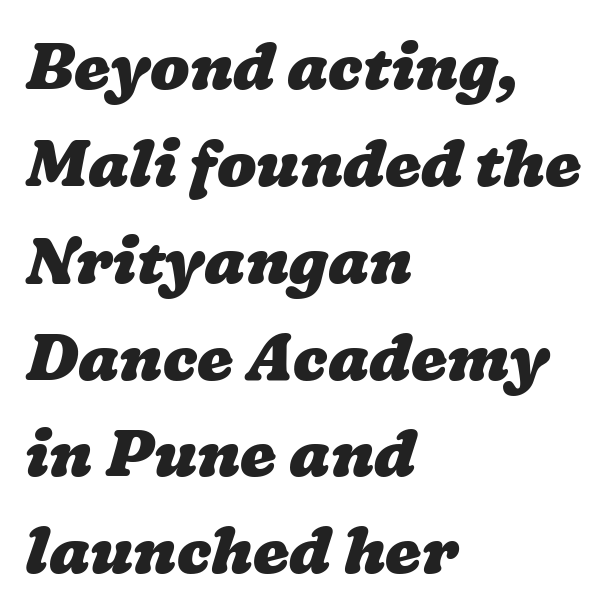
The image shows 65 px heavy, wide type; set left-aligned, normal line spacing (1.49x), normal letter spacing, not underlined; low stroke contrast and a medium x-height.
